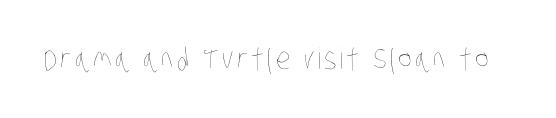
No heavy texture on the line: the type isn't bold. Unmarked baselines from the first word to the last. The passage shown is typed in a proportional face where columns would drift.
